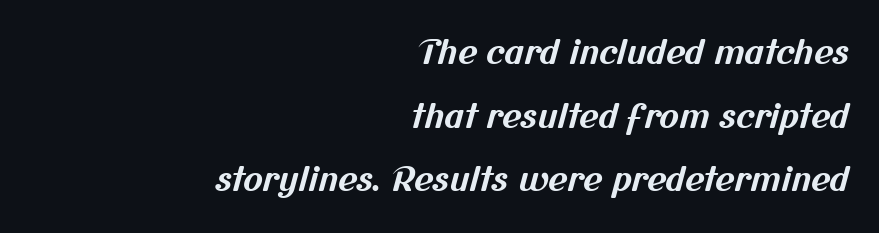
The image shows 33 px bold sans-serif type; set right-aligned, loose line spacing (1.93x), normal letter spacing, not underlined; medium stroke contrast and a medium x-height.
